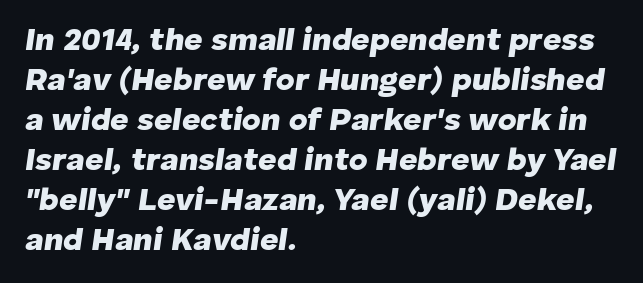
The foot of each line stays bare and open. Inter-character spacing is left at the font's built-in metrics. Thick stems and heavy bowls — unmistakably bold. Tall strokes in this sample are angled rather than plumb. The block of text has a typical density, with ordinary space between rows. Spacing verdict: proportional, widths tailored to each character.
